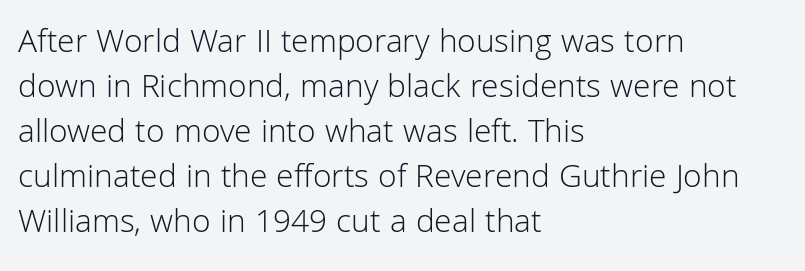
Q: Is the text bold? A: No.
Q: Is the text italic (slanted)? A: No, it is upright.
Q: Is the typeface a serif or a sans-serif typeface? A: Sans-serif.
Q: Is the text underlined? A: No.
Q: How is the paragraph aligned? A: Left-aligned.
Q: Is the spacing between letters normal or unusually wide? A: Normal.
Q: Is the spacing between lines tight, normal or loose? A: Normal.
Q: Width (condensed, normal, or wide)? A: Normal.
Q: Stroke contrast? A: Low.
Q: x-height? A: Medium.
Q: Monospaced? A: No.
